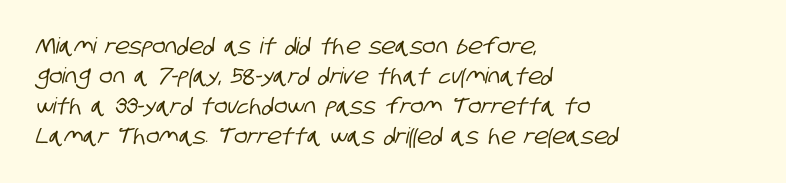
{"underline": "no", "align": "left", "line_spacing": "normal", "line_spacing_ratio": 1.36, "letter_spacing": "normal", "letter_spacing_em": 0.0, "glyph_px": 22}
